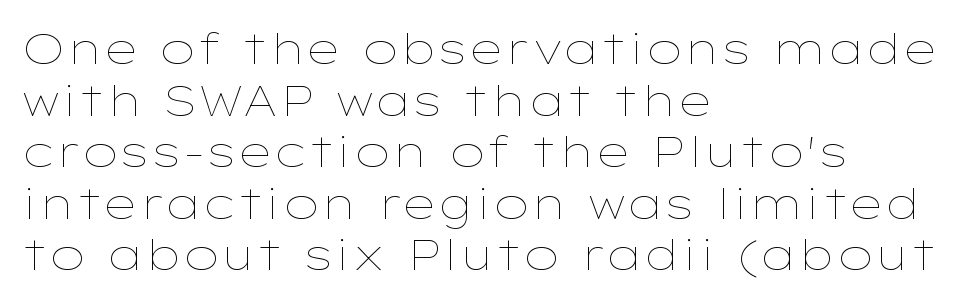
The image shows 43 px thin, wide type, upright; set left-aligned, line spacing 1.2x, normal letter spacing, not underlined; low stroke contrast and a medium x-height.
